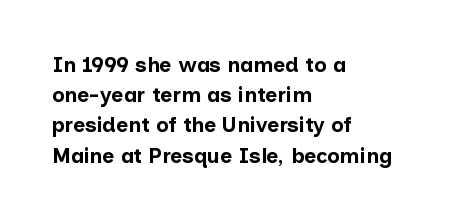
{"italic": "no", "bold": "yes", "underline": "no", "align": "left", "line_spacing": "normal", "line_spacing_ratio": 1.44, "letter_spacing": "normal", "letter_spacing_em": 0.0, "glyph_px": 21}
